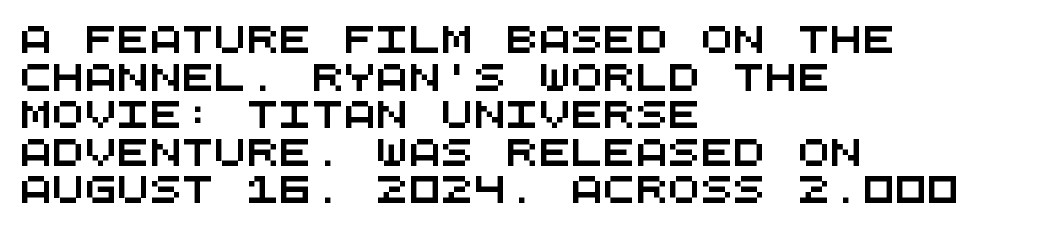
Q: Is the text underlined? A: No.
Q: How is the paragraph aligned? A: Left-aligned.
Q: Is the spacing between letters normal or unusually wide? A: Normal.
Q: Is the spacing between lines tight, normal or loose? A: Normal.
